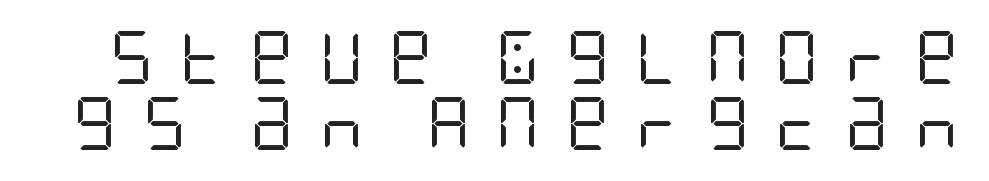
Q: Is the text bold? A: No.
Q: Is the text italic (slanted)? A: No, it is upright.
Q: Is the typeface a serif or a sans-serif typeface? A: Sans-serif.
Q: Is the text underlined? A: No.
Q: Is the spacing between letters normal or unusually wide? A: Unusually wide.
Q: Width (condensed, normal, or wide)? A: Condensed.
Q: Stroke contrast? A: Low.
Q: x-height? A: Large.
